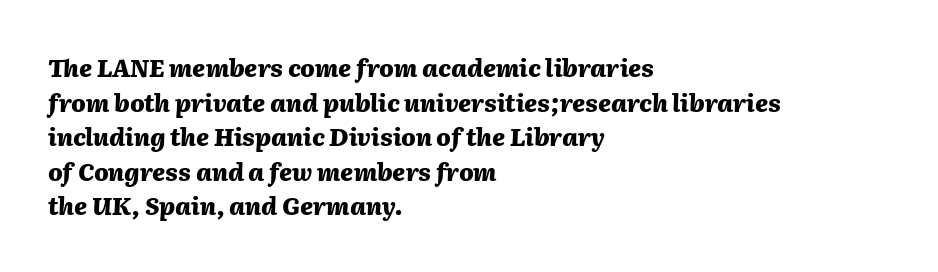
Q: Is the text bold? A: Yes.
Q: Is the text italic (slanted)? A: Yes, it leans right by about 2 degrees.
Q: Is the text underlined? A: No.
Q: How is the paragraph aligned? A: Left-aligned.
Q: Is the spacing between letters normal or unusually wide? A: Normal.
Q: Is the spacing between lines tight, normal or loose? A: Normal.
